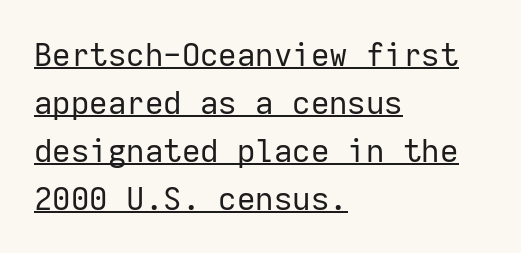
This is roman type, the default non-slanted kind. What decoration does the sample have? An underline. Vertical stems look standard width or narrower in stroke. Spacing verdict: monospaced, one width for all characters. Successive baselines arrive at the customary interval. Line starts are locked; line ends wander.
